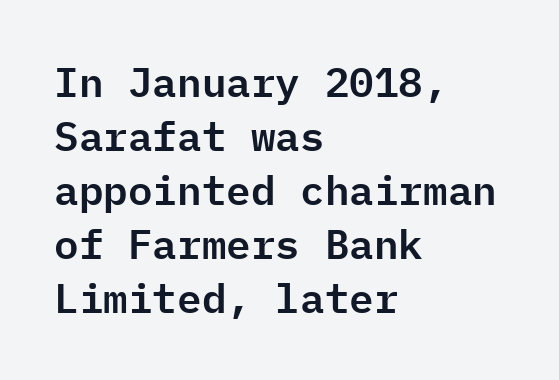
Q: Is the text italic (slanted)? A: No, it is upright.
Q: Is the typeface a serif or a sans-serif typeface? A: Sans-serif.
Q: Is the text underlined? A: No.
Q: How is the paragraph aligned? A: Left-aligned.
Q: Is the spacing between letters normal or unusually wide? A: Normal.
Q: Is the spacing between lines tight, normal or loose? A: Normal.
Q: Width (condensed, normal, or wide)? A: Normal.
Q: Stroke contrast? A: Low.
Q: x-height? A: Medium.
Q: Monospaced? A: Yes.
